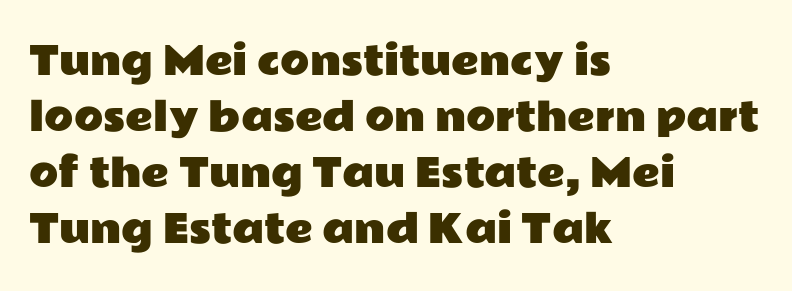
{"serif": "no", "italic": "no", "width": "wide", "stroke_contrast": "low", "x_height": "medium", "monospaced": "no", "underline": "no", "align": "left", "line_spacing": "normal", "line_spacing_ratio": 1.47, "letter_spacing": "normal", "letter_spacing_em": 0.0, "glyph_px": 38}
